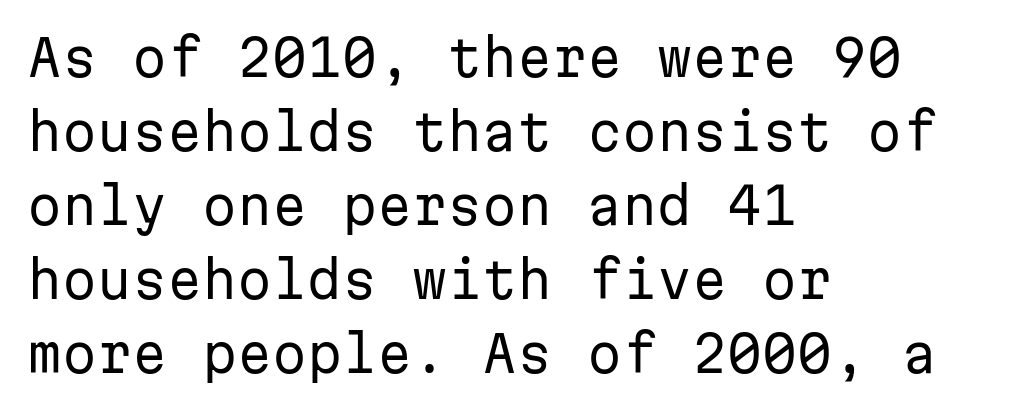
Q: Is the text bold? A: No.
Q: Is the text italic (slanted)? A: No, it is upright.
Q: Is the typeface a serif or a sans-serif typeface? A: Sans-serif.
Q: Is the text underlined? A: No.
Q: How is the paragraph aligned? A: Left-aligned.
Q: Is the spacing between letters normal or unusually wide? A: Normal.
Q: Is the spacing between lines tight, normal or loose? A: Normal.
Q: Width (condensed, normal, or wide)? A: Normal.
Q: Stroke contrast? A: Low.
Q: x-height? A: Medium.
Q: Monospaced? A: Yes.
